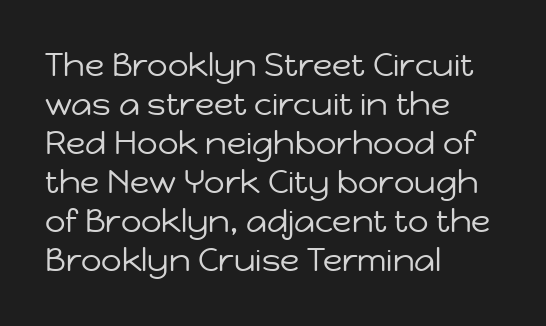
The lettering stays uniformly vertical, giving the passage a roman look. Observe the ordinary spacing: letters are neighbours, not strangers. The foot of each line stays bare and open. The passage is arranged the way most books set body copy — flush left. Stem width sits at or under what a default text font uses. Is this a fixed-width face? No — the glyphs have proportional, varying widths.
